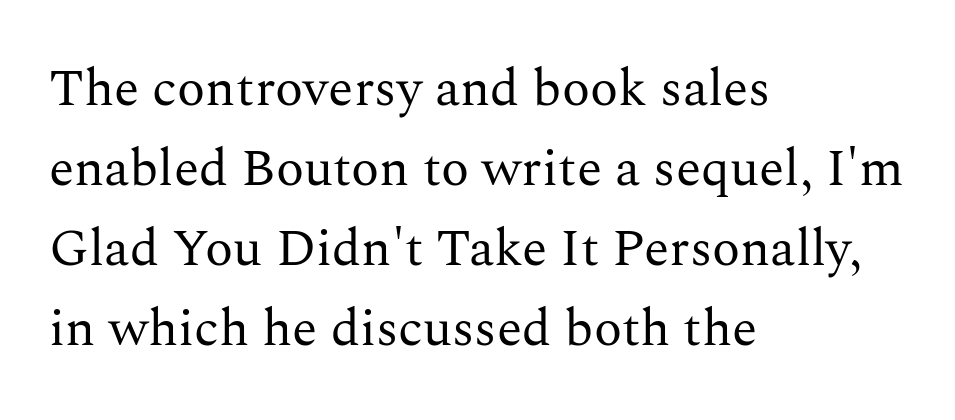
These lines are rendered in a variable-pitch font. Ordinary non-slanted type is in use. Horizontal alignment here is leftward, the default for most running prose. Are there feet on the stems? There are — it's a serif. Vertical spacing — default. The face looks like a standard text weight, possibly lighter.
